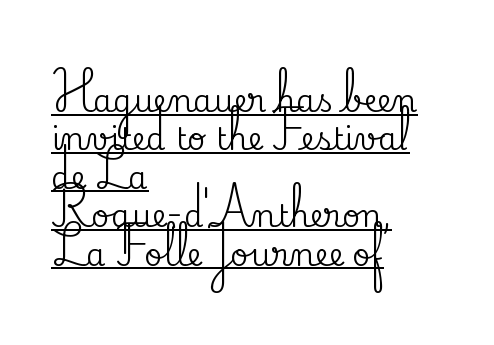
{"serif": "yes", "italic": "no", "width": "normal", "stroke_contrast": "medium", "x_height": "small", "monospaced": "no", "underline": "yes", "align": "left", "line_spacing_ratio": 1.24, "letter_spacing": "normal", "letter_spacing_em": 0.0, "glyph_px": 31}
